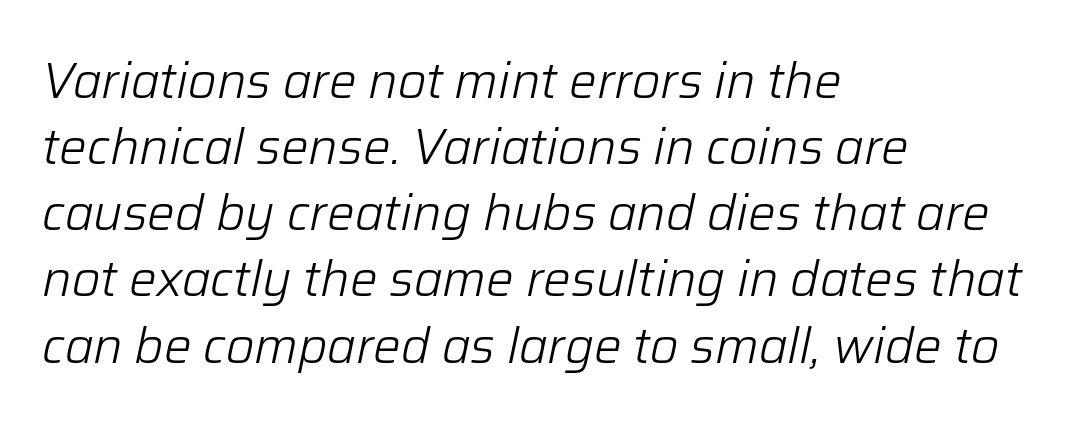
Note the varied advance widths — an 'i' is clearly narrower than an 'm'. This sample uses an oblique cut, with every glyph tilted off the vertical. What's the leading like? Ordinary, nothing unusual. Horizontal alignment here is leftward, the default for most running prose. Weight: regular or lighter.
